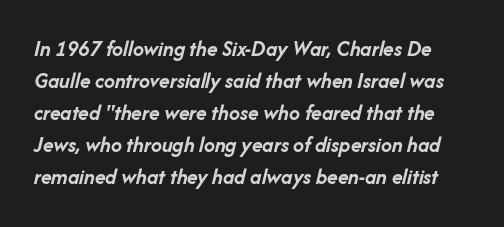
{"italic": "yes", "lean": "right", "slant_degrees": 14, "bold": "yes", "underline": "no", "line_spacing": "normal", "line_spacing_ratio": 1.46, "letter_spacing": "normal", "letter_spacing_em": 0.0, "glyph_px": 22}
